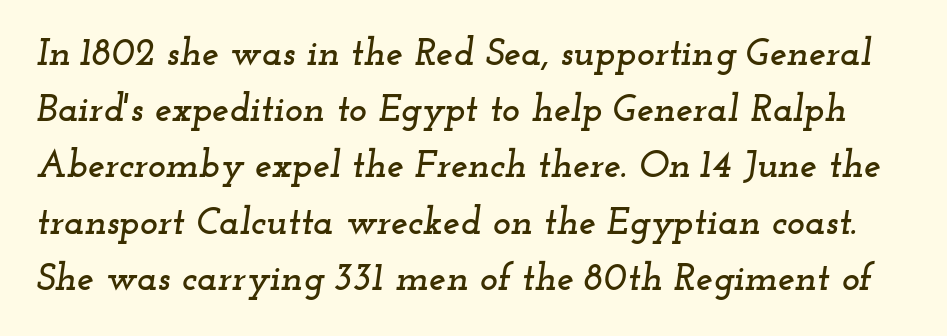
{"serif": "yes", "italic": "yes", "lean": "right", "slant_degrees": 12, "width": "wide", "stroke_contrast": "low", "x_height": "small", "monospaced": "no", "underline": "no", "line_spacing": "normal", "line_spacing_ratio": 1.48, "letter_spacing": "normal", "letter_spacing_em": 0.0, "glyph_px": 38}
